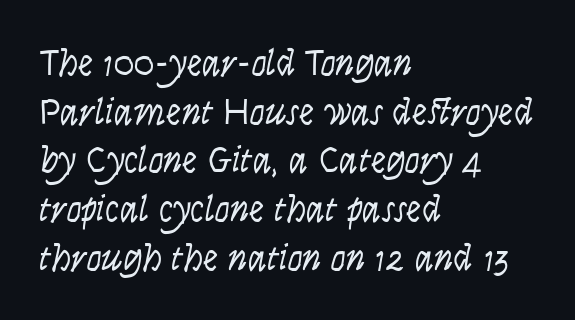
{"serif": "no", "bold": "no", "weight": "light", "width": "condensed", "stroke_contrast": "low", "x_height": "large", "monospaced": "no", "underline": "no", "align": "left", "line_spacing": "normal", "line_spacing_ratio": 1.28, "letter_spacing": "normal", "letter_spacing_em": 0.0, "glyph_px": 38}
